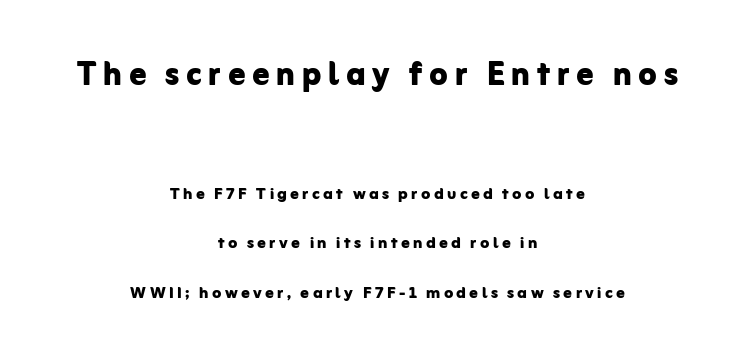
{"serif": "no", "italic": "no", "bold": "yes", "weight": "bold", "width": "normal", "stroke_contrast": "low", "x_height": "medium", "monospaced": "no", "underline": "no", "align": "center", "line_spacing": "loose", "line_spacing_ratio": 2.36, "larger_block": "first", "size_ratio": 2.0, "glyph_px": 42}
